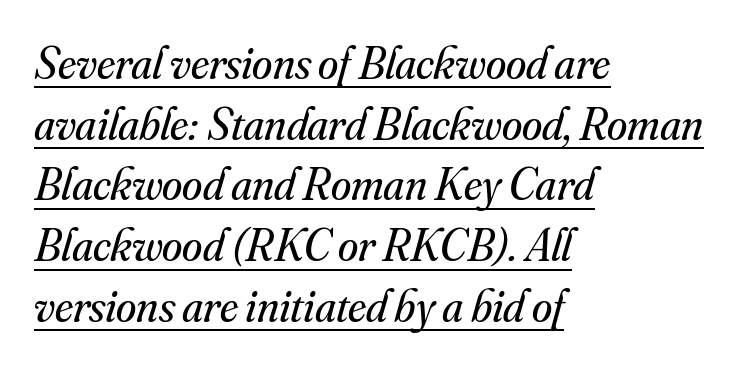
{"serif": "yes", "italic": "yes", "lean": "right", "slant_degrees": 16, "bold": "no", "weight": "regular", "width": "normal", "stroke_contrast": "medium", "x_height": "small", "monospaced": "no", "underline": "yes", "align": "left", "line_spacing": "normal", "line_spacing_ratio": 1.32, "letter_spacing": "normal", "letter_spacing_em": 0.0, "glyph_px": 46}
